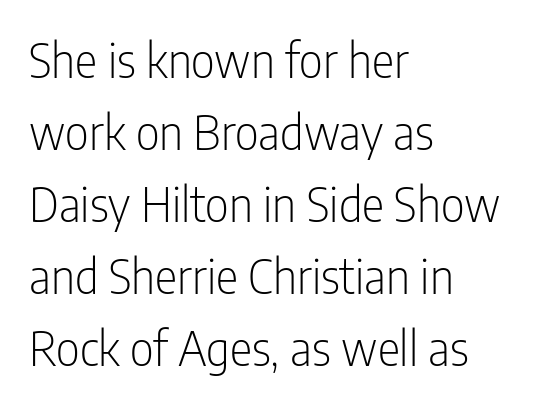
{"serif": "no", "italic": "no", "bold": "no", "weight": "light", "width": "condensed", "stroke_contrast": "low", "x_height": "medium", "monospaced": "no", "underline": "no", "align": "left", "line_spacing": "normal", "line_spacing_ratio": 1.53, "letter_spacing": "normal", "letter_spacing_em": 0.0, "glyph_px": 47}
